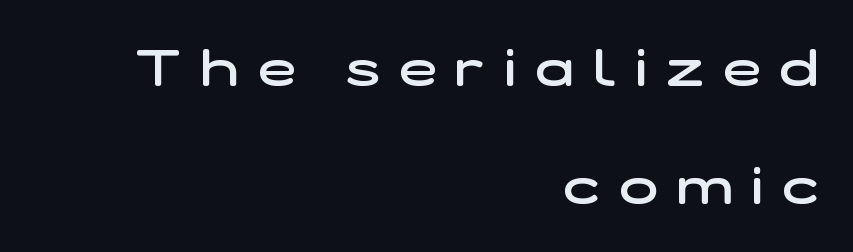
Note: no serifs on the glyphs. Here the designer chose a conventional face with non-uniform glyph widths. Students, this is semibold: more ink than regular, less than bold. In terms of letterspacing, this is a distinctly airy, spread setting.
